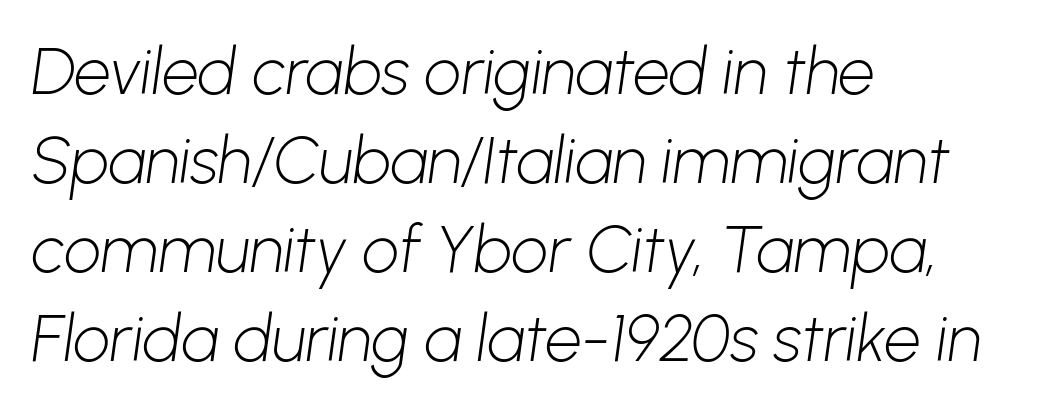
{"serif": "no", "bold": "no", "weight": "light", "width": "normal", "stroke_contrast": "low", "x_height": "medium", "monospaced": "no", "underline": "no", "align": "left", "line_spacing": "normal", "line_spacing_ratio": 1.37, "letter_spacing": "normal", "letter_spacing_em": 0.0, "glyph_px": 65}
